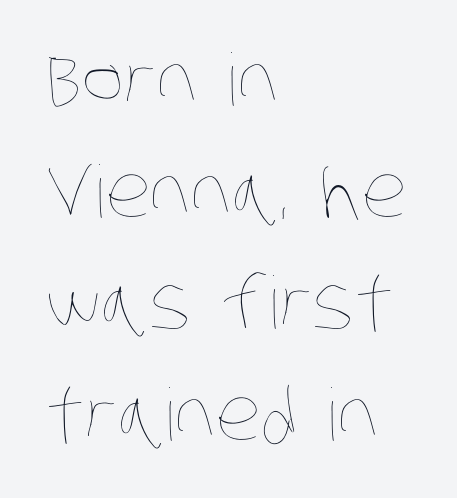
Q: Is the text bold? A: No.
Q: Is the text underlined? A: No.
Q: How is the paragraph aligned? A: Left-aligned.
Q: Is the spacing between letters normal or unusually wide? A: Normal.
Q: Is the spacing between lines tight, normal or loose? A: Normal.
Q: Width (condensed, normal, or wide)? A: Condensed.
Q: Stroke contrast? A: Low.
Q: x-height? A: Large.
Q: Monospaced? A: No.
